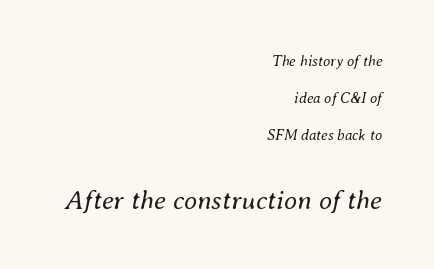
Q: Is the text bold? A: No.
Q: Is the text italic (slanted)? A: Yes, it leans right by about 8 degrees.
Q: Is the text underlined? A: No.
Q: How is the paragraph aligned? A: Right-aligned.
Q: Is the spacing between letters normal or unusually wide? A: Normal.
Q: Is the spacing between lines tight, normal or loose? A: Loose.
Q: Which block of text is set in a larger size, the first (top) or the second (bottom)? A: The second (bottom) one.
